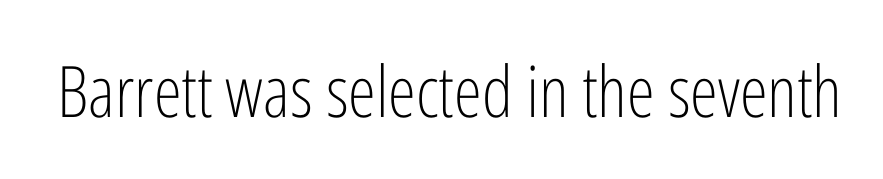
Q: Is the text bold? A: No.
Q: Is the text italic (slanted)? A: No, it is upright.
Q: Is the typeface a serif or a sans-serif typeface? A: Sans-serif.
Q: Is the text underlined? A: No.
Q: Is the spacing between letters normal or unusually wide? A: Normal.
Q: Width (condensed, normal, or wide)? A: Condensed.
Q: Stroke contrast? A: Low.
Q: x-height? A: Medium.
Q: Monospaced? A: No.
